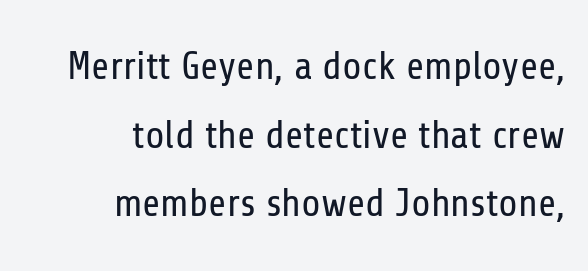
The image shows 39 px regular-weight, condensed sans-serif type, upright; set right-aligned, line spacing 1.76x, normal letter spacing, not underlined; low stroke contrast and a medium x-height.
